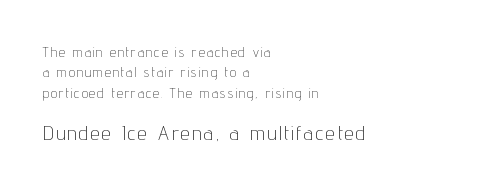
The image shows 20 px text type, upright; set left-aligned, normal line spacing (1.45x), not underlined; the second (bottom) block is 1.43x larger.
